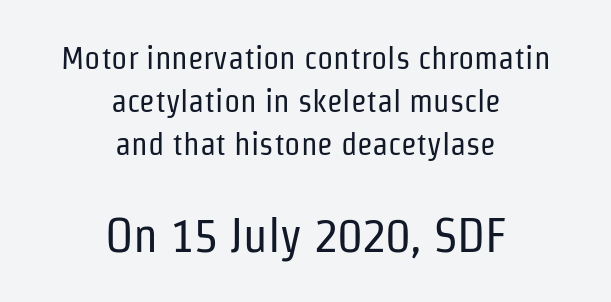
{"serif": "no", "italic": "no", "bold": "no", "weight": "regular", "width": "condensed", "stroke_contrast": "low", "x_height": "medium", "monospaced": "no", "underline": "no", "align": "center", "line_spacing": "normal", "line_spacing_ratio": 1.35, "letter_spacing": "normal", "letter_spacing_em": 0.0, "larger_block": "second", "size_ratio": 1.5, "glyph_px": 48}
